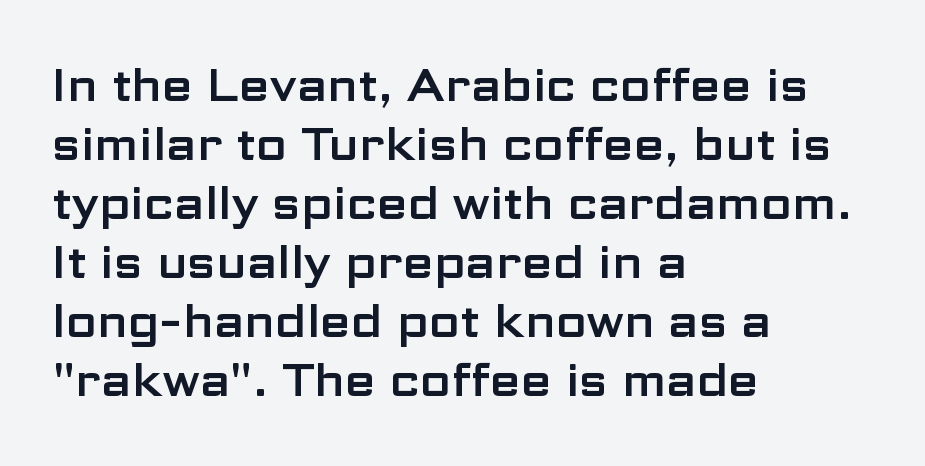
The image shows 45 px wide sans-serif type, upright; set left-aligned, normal line spacing (1.31x), normal letter spacing, not underlined; low stroke contrast and a medium x-height.
